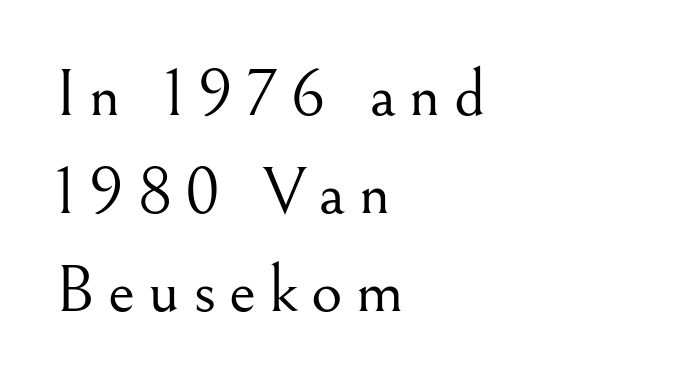
The image shows 68 px light serif type, upright; set left-aligned, normal line spacing (1.44x), not underlined; medium stroke contrast and a small x-height.
